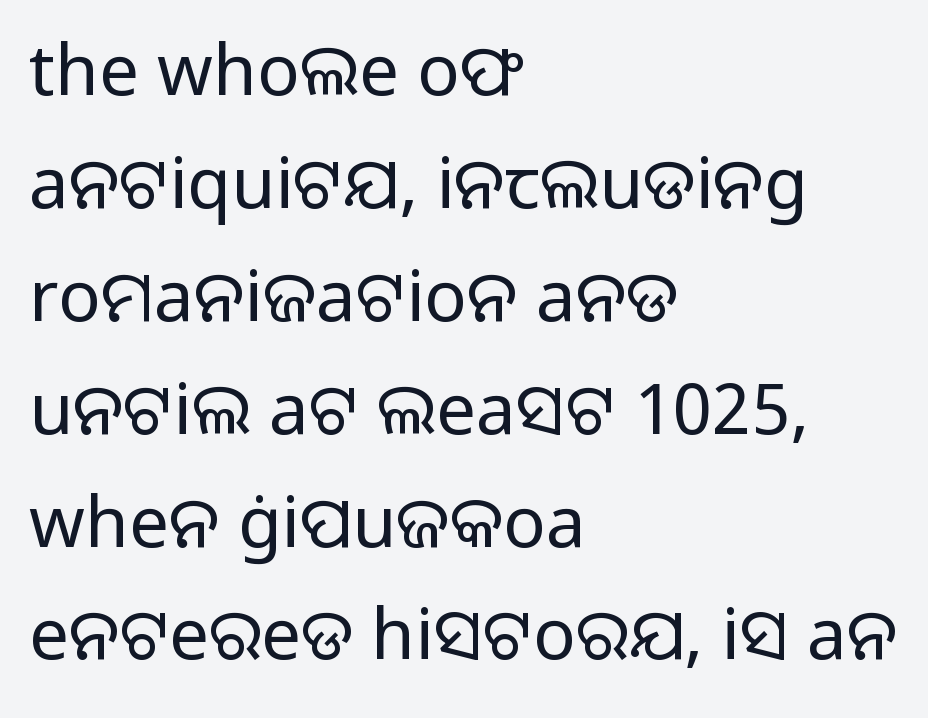
Reading down the block, your eye returns to a fixed left position each line. The letterforms sit shoulder to shoulder at normal distance. This sample uses a sans-serif face. Does the leading feel generous? No, just average. Beneath every word, the page is bare.
